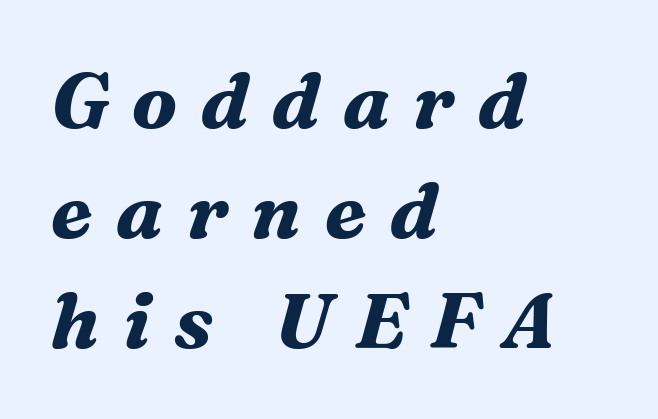
Interline gaps are of average width in this sample. The rendering inserts visible extra space after every character. The passage shown is typed in a proportional face where columns would drift. Lines of text with bare space underneath. I'd describe the lettering as bold — thick and assertive. The letters carry serifs — small finishing strokes at the ends of their stems.
